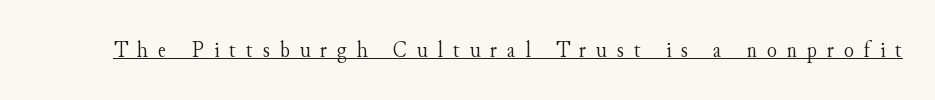
Q: Is the text bold? A: No.
Q: Is the text italic (slanted)? A: No, it is upright.
Q: Is the text underlined? A: Yes.
Q: Is the spacing between letters normal or unusually wide? A: Unusually wide.
